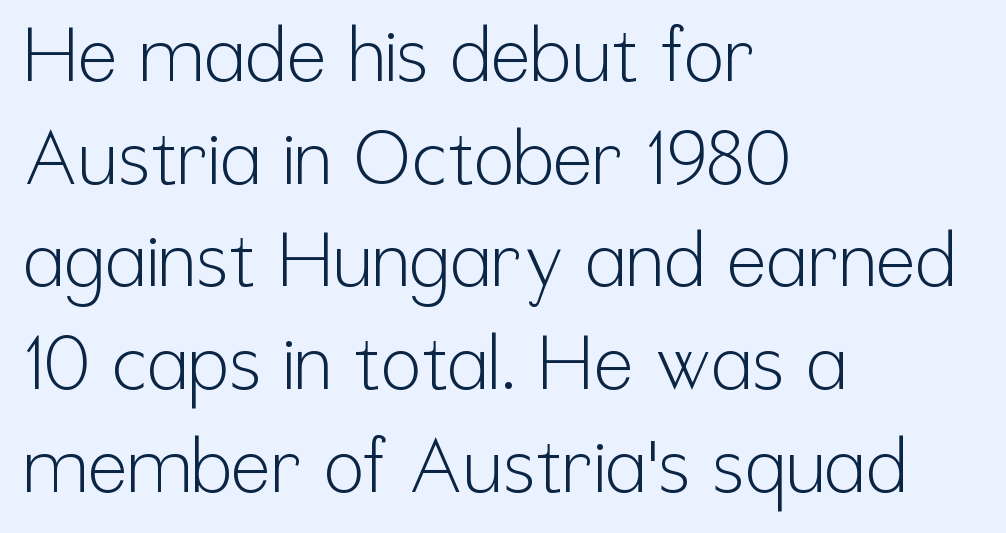
Note the varied advance widths — an 'i' is clearly narrower than an 'm'. The letters stand upright; this is a roman face. Heft: none added — not bold. The lines in this sample share a left origin and differ only in where they stop. The space beneath each line is pristine and unruled. Words appear dense and cohesive because spacing is normal.
